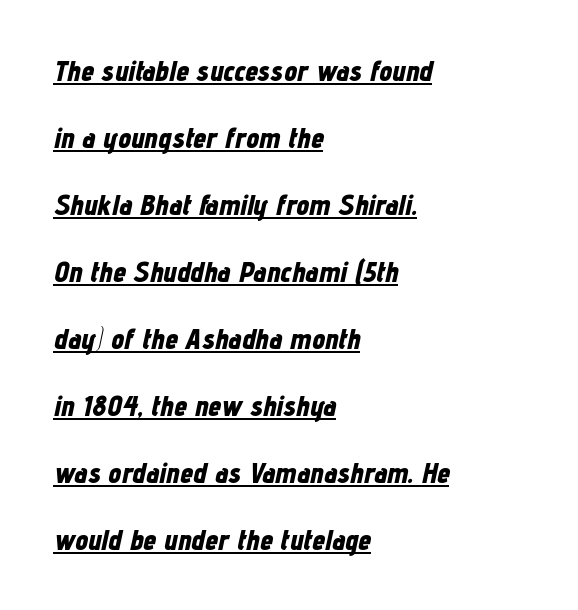
The image shows 29 px bold, condensed type, italic (leaning right); set left-aligned, loose line spacing (2.31x), normal letter spacing, underlined; low stroke contrast and a medium x-height.
